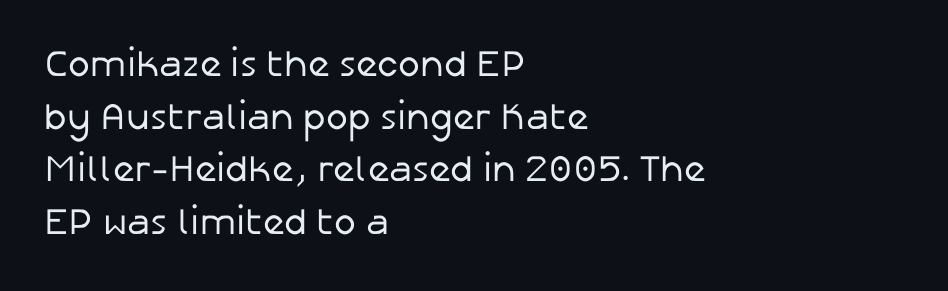
Q: Is the text bold? A: No.
Q: Is the text italic (slanted)? A: No, it is upright.
Q: Is the typeface a serif or a sans-serif typeface? A: Sans-serif.
Q: Is the text underlined? A: No.
Q: How is the paragraph aligned? A: Left-aligned.
Q: Is the spacing between letters normal or unusually wide? A: Normal.
Q: Is the spacing between lines tight, normal or loose? A: Normal.
Q: Width (condensed, normal, or wide)? A: Normal.
Q: Stroke contrast? A: Low.
Q: x-height? A: Medium.
Q: Monospaced? A: No.
